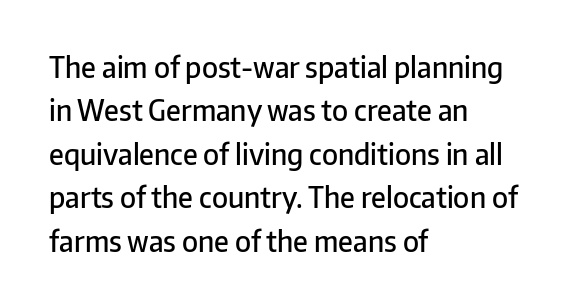
This sample uses an upright cut, with every glyph sitting square on the baseline. Regular leading. Proportional: the letters do not fall into vertical columns. Its strokes are somewhat broadened, the hallmark of semibold type.
